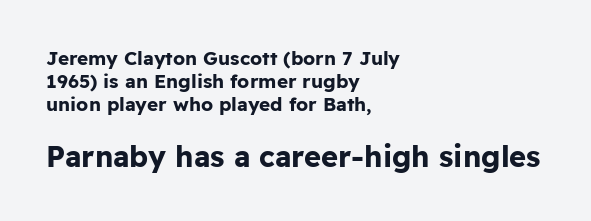
Which margin do the lines hug? The left one — the right edge is uneven. The axis of the letterforms is exactly vertical. These lines are composed in type without serifs. The letters in the lower block stand taller than those in the block above. A bare baseline throughout the passage. Emphasis by weight is at full strength: bold.
